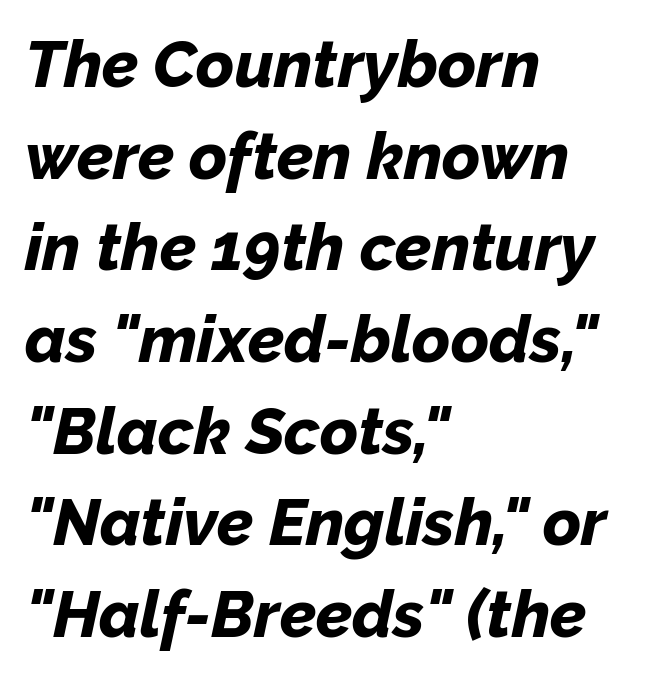
{"italic": "yes", "lean": "right", "slant_degrees": 12, "bold": "yes", "weight": "bold", "width": "normal", "stroke_contrast": "low", "x_height": "medium", "monospaced": "no", "underline": "no", "align": "left", "line_spacing": "normal", "line_spacing_ratio": 1.41, "letter_spacing": "normal", "letter_spacing_em": 0.0, "glyph_px": 65}
